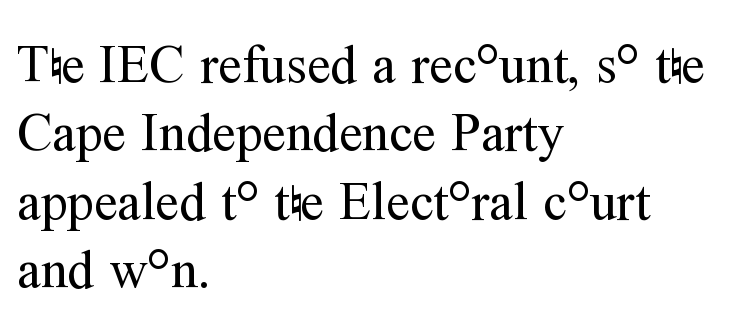
The image shows 53 px regular-weight serif type, upright; set left-aligned, normal line spacing (1.29x), normal letter spacing, not underlined; medium stroke contrast and a medium x-height.
